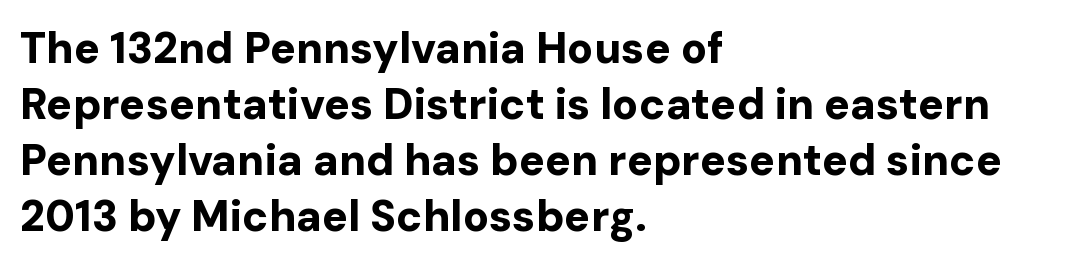
{"serif": "no", "italic": "no", "bold": "yes", "weight": "bold", "width": "normal", "stroke_contrast": "low", "x_height": "medium", "monospaced": "no", "underline": "no", "align": "left", "line_spacing": "normal", "line_spacing_ratio": 1.3, "letter_spacing": "normal", "letter_spacing_em": 0.0, "glyph_px": 43}
